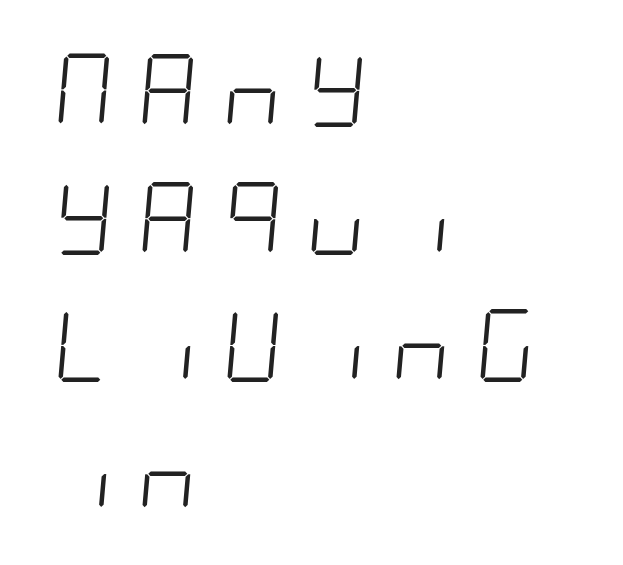
The image shows 73 px light, condensed type, italic (leaning right); set left-aligned, line spacing 1.75x, unusually wide letter spacing (+0.34 em), not underlined; low stroke contrast and a large x-height.
